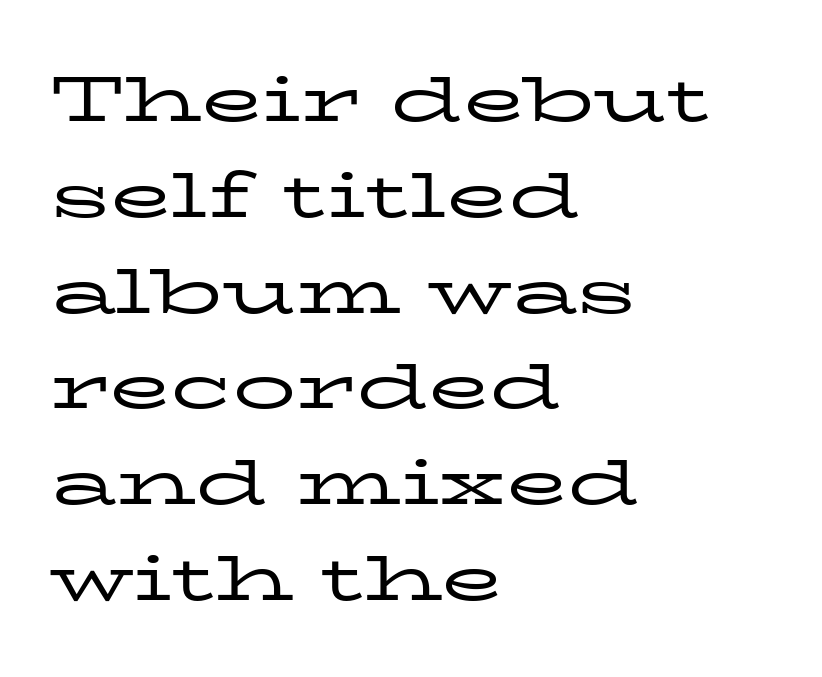
How are the letters spaced? Ordinarily, with no added tracking. In CSS terms this would be text-align: left. Stroke terminals: seriffed. Bare-footed words on every line. Proportional: the letters do not fall into vertical columns. Leading matches the norm, producing a regular column.
